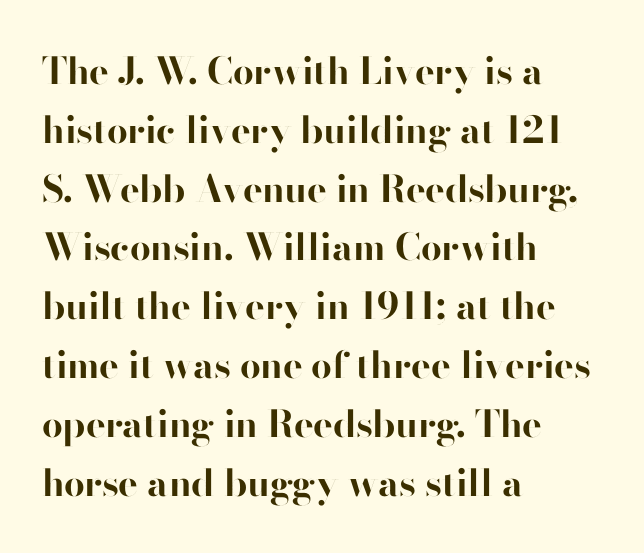
The image shows 37 px bold sans-serif type, upright; set left-aligned, normal line spacing (1.59x), normal letter spacing, not underlined; high stroke contrast and a small x-height.
